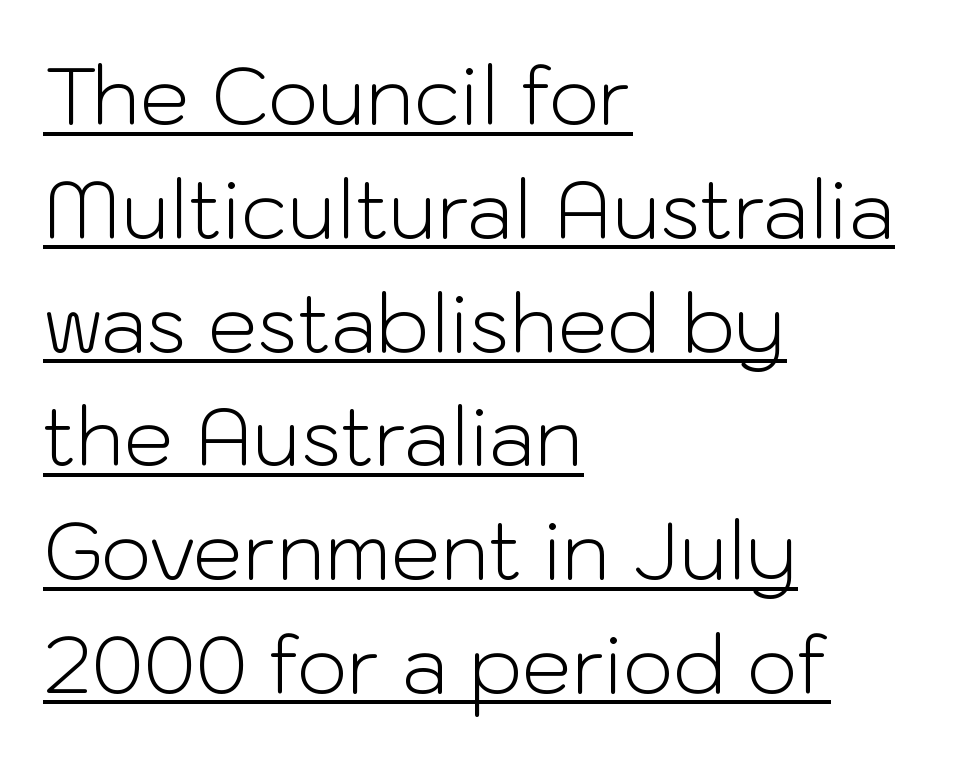
{"serif": "no", "italic": "no", "bold": "no", "weight": "light", "width": "normal", "stroke_contrast": "low", "x_height": "medium", "monospaced": "no", "underline": "yes", "align": "left", "line_spacing": "normal", "line_spacing_ratio": 1.44, "letter_spacing": "normal", "letter_spacing_em": 0.0, "glyph_px": 79}
